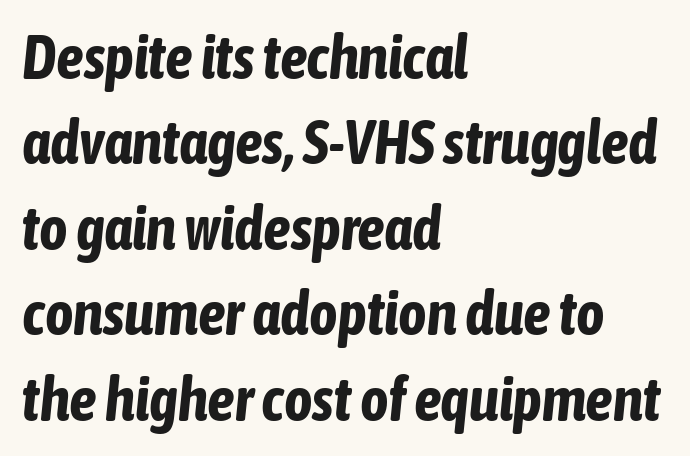
Line spacing here is normal. If you drew a ruler down the left edge, every line would touch it. Each letter keeps its own natural width here, so spacing adapts to shape. Each glyph is drawn with heavy, bold strokes.
